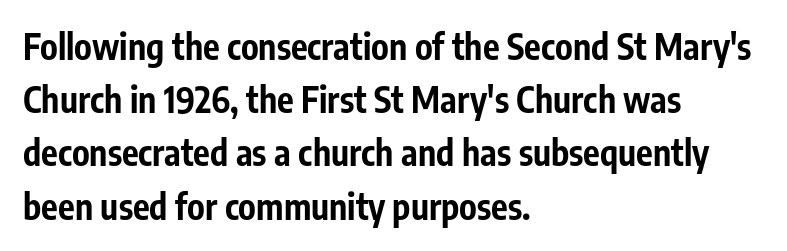
{"serif": "no", "italic": "no", "bold": "yes", "weight": "bold", "width": "condensed", "stroke_contrast": "low", "x_height": "medium", "monospaced": "no", "underline": "no", "align": "left", "line_spacing": "normal", "line_spacing_ratio": 1.52, "letter_spacing": "normal", "letter_spacing_em": 0.0, "glyph_px": 35}
